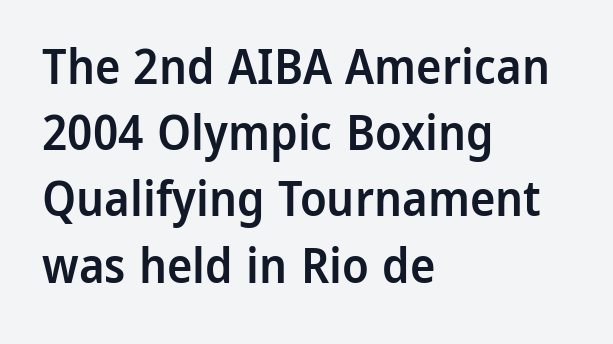
The image shows 48 px semibold sans-serif type, upright; set left-aligned, normal line spacing (1.38x), normal letter spacing, not underlined; low stroke contrast and a medium x-height.
